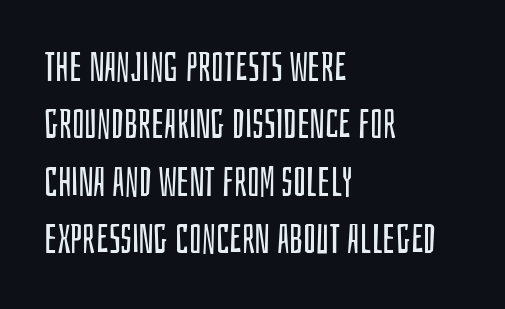
Q: Is the text bold? A: No.
Q: Is the text italic (slanted)? A: No, it is upright.
Q: Is the typeface a serif or a sans-serif typeface? A: Sans-serif.
Q: Is the text underlined? A: No.
Q: How is the paragraph aligned? A: Left-aligned.
Q: Is the spacing between letters normal or unusually wide? A: Normal.
Q: Is the spacing between lines tight, normal or loose? A: Normal.
Q: Width (condensed, normal, or wide)? A: Condensed.
Q: Stroke contrast? A: Low.
Q: x-height? A: Large.
Q: Monospaced? A: No.
